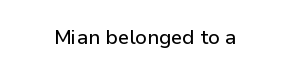
Type without underlining. Observe the ordinary spacing: letters are neighbours, not strangers. This sample uses an upright cut, with every glyph sitting square on the baseline. The rendering positions every line midway between the sides.
